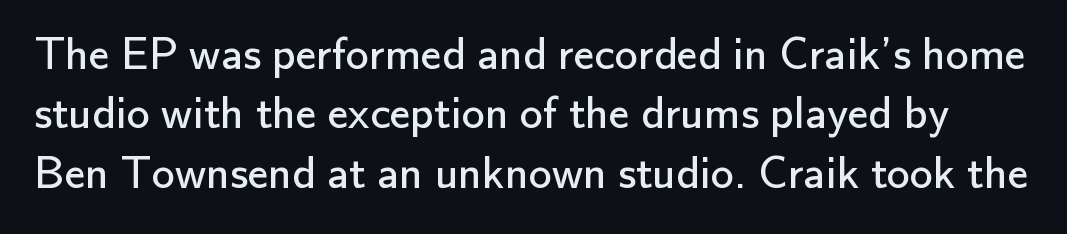
The lettering holds an erect, upright posture throughout. A typesetter would call this zero additional tracking. The letters advance in unequal steps, a hallmark of proportional type. The passage shown is not underscored anywhere. The line-height multiplier appears to be the usual default. The letters look calm and open, with moderate or lighter stems.
